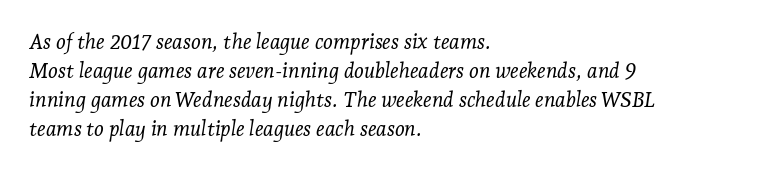
Q: Is the text bold? A: No.
Q: Is the text italic (slanted)? A: Yes, it leans right by about 7 degrees.
Q: Is the text underlined? A: No.
Q: How is the paragraph aligned? A: Left-aligned.
Q: Is the spacing between letters normal or unusually wide? A: Normal.
Q: Is the spacing between lines tight, normal or loose? A: Normal.
